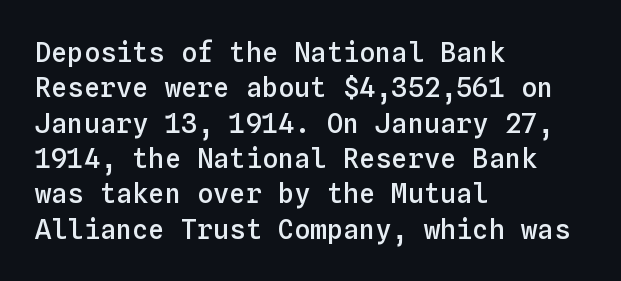
{"italic": "no", "bold": "semi", "underline": "no", "align": "left", "line_spacing": "normal", "line_spacing_ratio": 1.31, "letter_spacing": "normal", "letter_spacing_em": 0.0, "glyph_px": 27}
